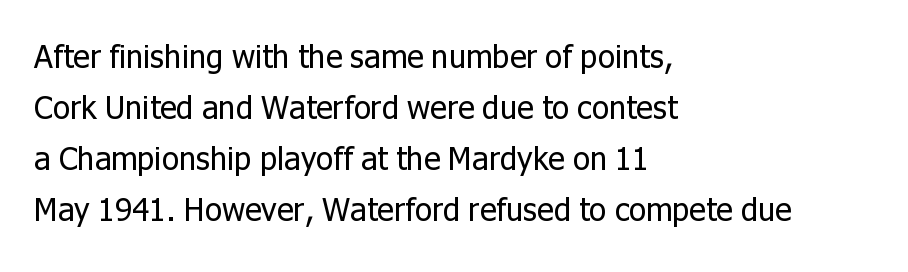
The image shows 32 px regular-weight sans-serif type, upright; set left-aligned, normal line spacing (1.59x), normal letter spacing, not underlined; low stroke contrast and a medium x-height.
